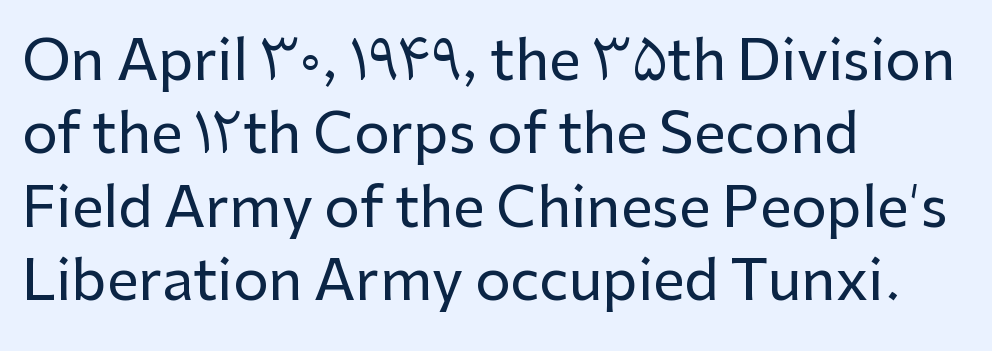
{"serif": "no", "italic": "no", "width": "normal", "stroke_contrast": "low", "x_height": "medium", "monospaced": "no", "underline": "no", "align": "left", "line_spacing": "normal", "line_spacing_ratio": 1.31, "letter_spacing": "normal", "letter_spacing_em": 0.0, "glyph_px": 56}
